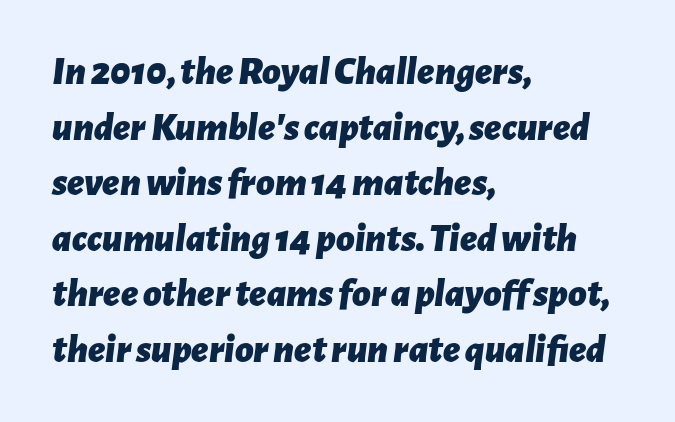
Plain, unruled lines of type. Nobody touched the tracking dial on this one. Regular leading. The ragged edge is on the right, which tells us the setting is flush left. Quick note: italic. In terms of weight, the rendering is a true, heavy bold.
